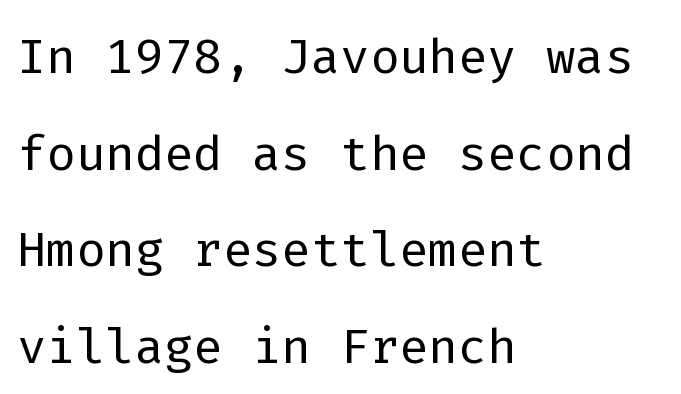
{"serif": "no", "italic": "no", "bold": "no", "weight": "light", "width": "normal", "stroke_contrast": "low", "x_height": "medium", "monospaced": "yes", "underline": "no", "align": "left", "line_spacing": "normal", "line_spacing_ratio": 1.4, "letter_spacing": "normal", "letter_spacing_em": 0.0, "glyph_px": 69}
